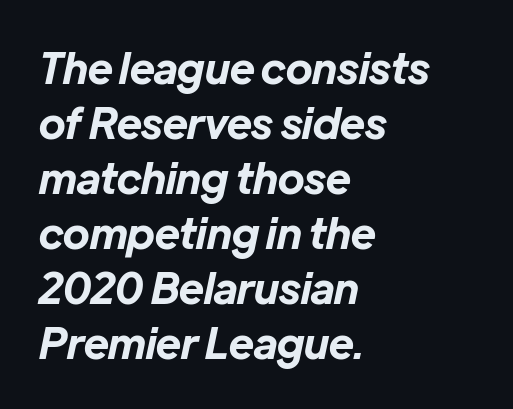
{"italic": "yes", "lean": "right", "slant_degrees": 12, "bold": "yes", "weight": "bold", "width": "normal", "stroke_contrast": "low", "x_height": "medium", "monospaced": "no", "underline": "no", "align": "left", "line_spacing": "normal", "line_spacing_ratio": 1.31, "letter_spacing": "normal", "letter_spacing_em": 0.0, "glyph_px": 42}
